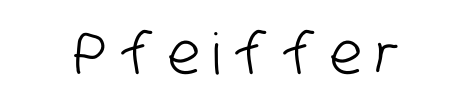
Q: Is the typeface a serif or a sans-serif typeface? A: Sans-serif.
Q: Is the text underlined? A: No.
Q: Is the spacing between letters normal or unusually wide? A: Unusually wide.
Q: Width (condensed, normal, or wide)? A: Condensed.
Q: Stroke contrast? A: Low.
Q: x-height? A: Large.
Q: Monospaced? A: No.
